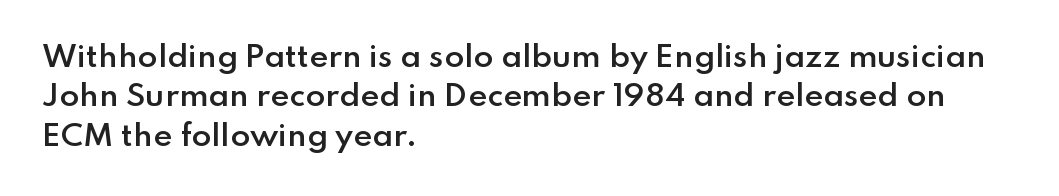
{"serif": "no", "italic": "no", "bold": "semi", "weight": "semibold", "width": "normal", "stroke_contrast": "low", "x_height": "small", "monospaced": "no", "underline": "no", "align": "left", "line_spacing": "normal", "line_spacing_ratio": 1.36, "letter_spacing": "normal", "letter_spacing_em": 0.0, "glyph_px": 29}
